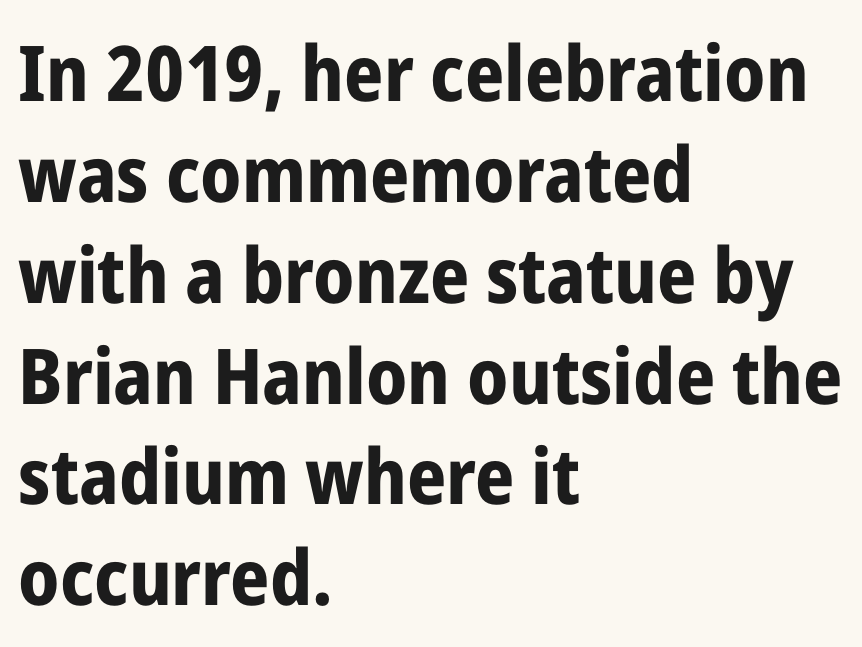
The area under the type is left untouched. Italic: no, the glyphs are upright roman. The passage shown has conventional tracking throughout. Is this a fixed-width face? No — the glyphs have proportional, varying widths. Grotesque or geometric, the face here clearly has no serifs. Is the block centered? No — it sits flush against the left margin.
